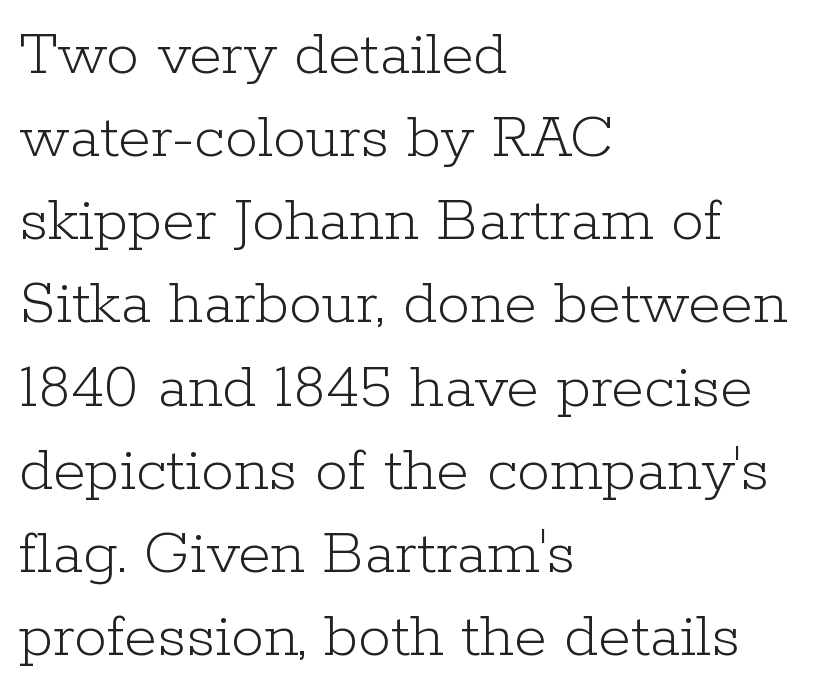
The image shows 66 px light serif type, upright; set left-aligned, normal line spacing (1.26x), normal letter spacing, not underlined; low stroke contrast and a medium x-height.
